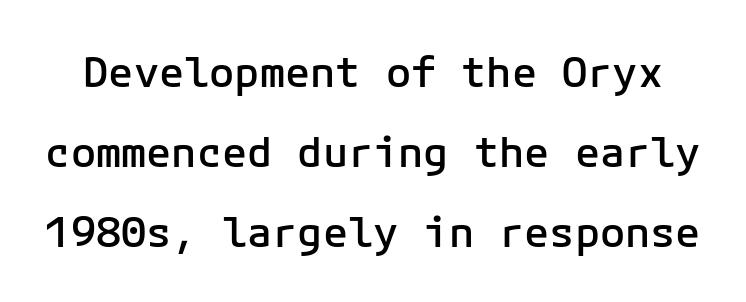
Fixed-width glyphs throughout — classic coding-font behaviour. Stems and bowls a touch heavier than normal — semibold. Is the letter spacing exaggerated? No — it looks like the ordinary default. This sample trades compactness for vertical openness between lines.
